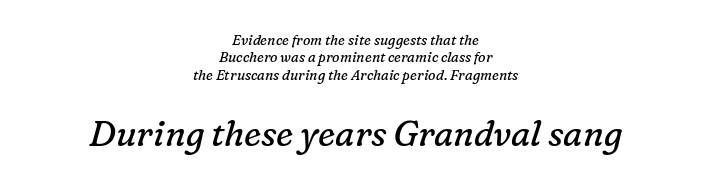
{"serif": "yes", "italic": "yes", "lean": "right", "slant_degrees": 16, "bold": "no", "weight": "regular", "width": "normal", "stroke_contrast": "low", "x_height": "medium", "monospaced": "no", "underline": "no", "align": "center", "line_spacing": "normal", "line_spacing_ratio": 1.25, "letter_spacing": "normal", "letter_spacing_em": 0.0, "larger_block": "second", "size_ratio": 2.5, "glyph_px": 35}
